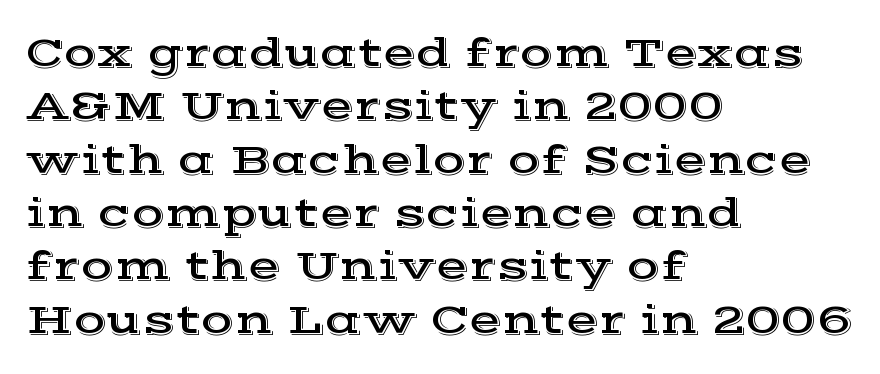
Q: Is the text italic (slanted)? A: No, it is upright.
Q: Is the typeface a serif or a sans-serif typeface? A: Serif.
Q: Is the text underlined? A: No.
Q: How is the paragraph aligned? A: Left-aligned.
Q: Is the spacing between letters normal or unusually wide? A: Normal.
Q: Width (condensed, normal, or wide)? A: Wide.
Q: x-height? A: Medium.
Q: Monospaced? A: No.
